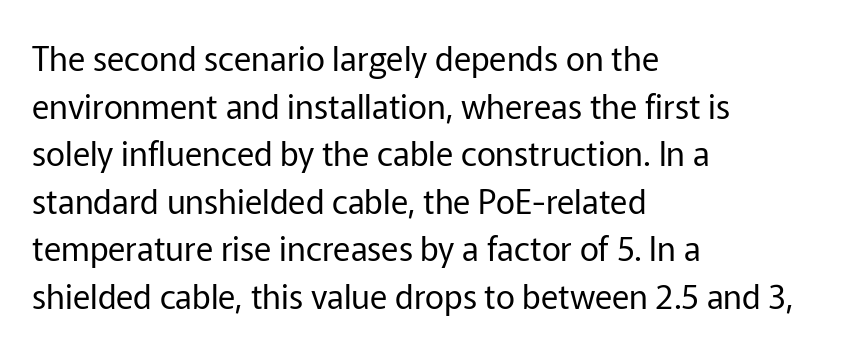
Q: Is the text bold? A: No.
Q: Is the text italic (slanted)? A: No, it is upright.
Q: Is the typeface a serif or a sans-serif typeface? A: Sans-serif.
Q: Is the text underlined? A: No.
Q: How is the paragraph aligned? A: Left-aligned.
Q: Is the spacing between letters normal or unusually wide? A: Normal.
Q: Is the spacing between lines tight, normal or loose? A: Normal.
Q: Width (condensed, normal, or wide)? A: Normal.
Q: Stroke contrast? A: Low.
Q: x-height? A: Medium.
Q: Monospaced? A: No.
